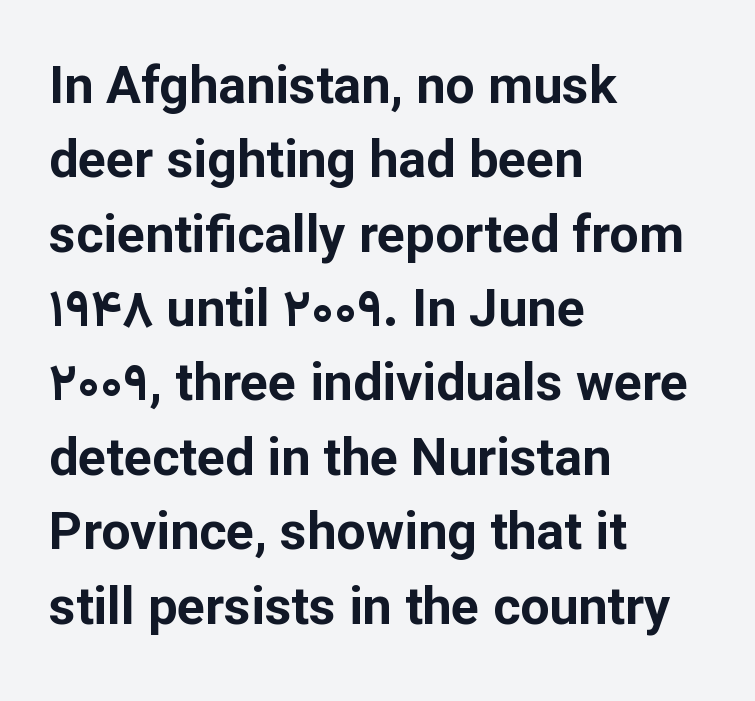
The image shows 52 px bold sans-serif type, upright; set left-aligned, normal line spacing (1.43x), normal letter spacing, not underlined; low stroke contrast and a medium x-height.
